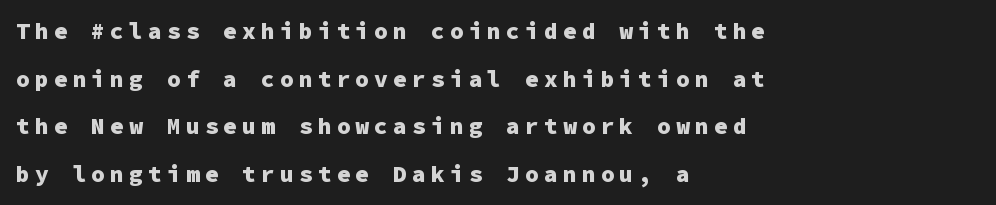
{"italic": "no", "bold": "yes", "underline": "no", "align": "left", "line_spacing": "loose", "line_spacing_ratio": 2.07, "letter_spacing": "wide", "letter_spacing_em": 0.22, "glyph_px": 23}
